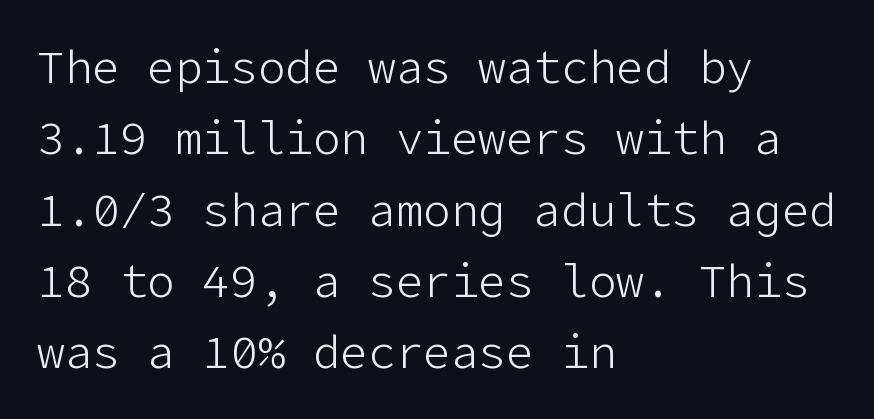
Q: Is the text bold? A: No.
Q: Is the text italic (slanted)? A: No, it is upright.
Q: Is the typeface a serif or a sans-serif typeface? A: Sans-serif.
Q: Is the text underlined? A: No.
Q: How is the paragraph aligned? A: Left-aligned.
Q: Is the spacing between letters normal or unusually wide? A: Normal.
Q: Is the spacing between lines tight, normal or loose? A: Normal.
Q: Width (condensed, normal, or wide)? A: Normal.
Q: Stroke contrast? A: Low.
Q: x-height? A: Medium.
